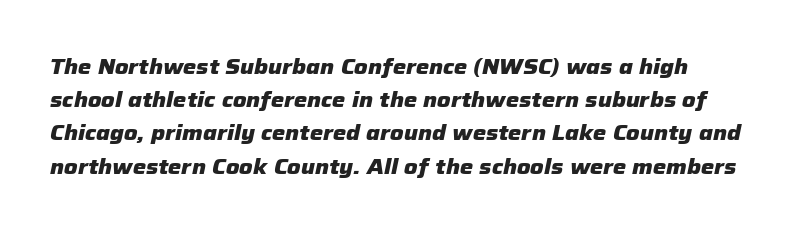
{"italic": "yes", "lean": "right", "slant_degrees": 12, "bold": "yes", "underline": "no", "line_spacing": "normal", "line_spacing_ratio": 1.58, "letter_spacing": "normal", "letter_spacing_em": 0.0, "glyph_px": 21}
